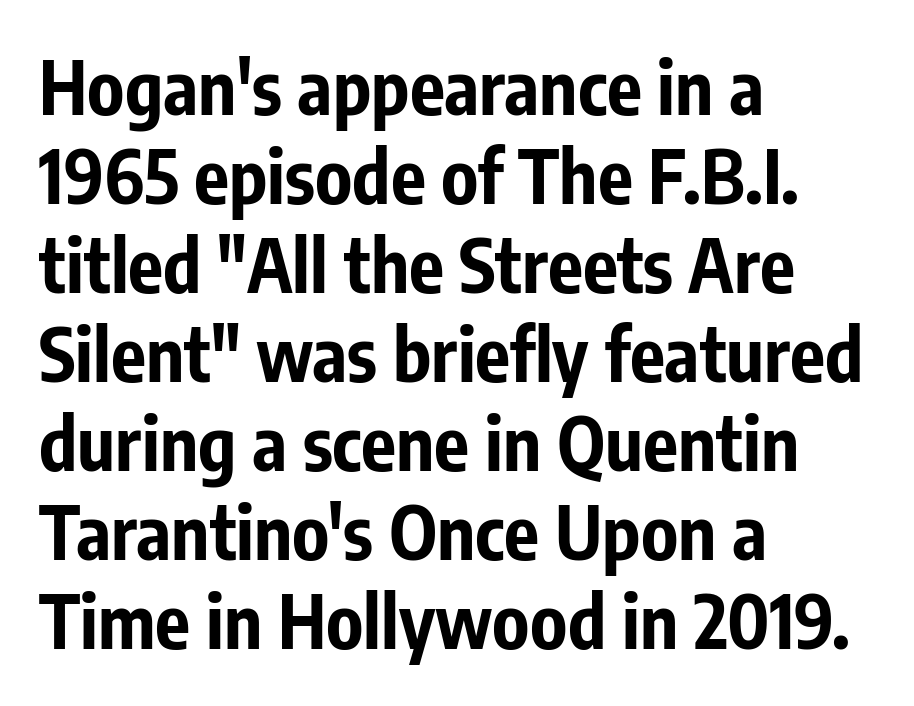
Strong, thick strokes mark this as bold type. Proportional: the letters do not fall into vertical columns. Examine the stroke ends and you'll find no serifs. Standard letterfit; no display-style spreading of the glyphs. This is roman type, the default non-slanted kind.
